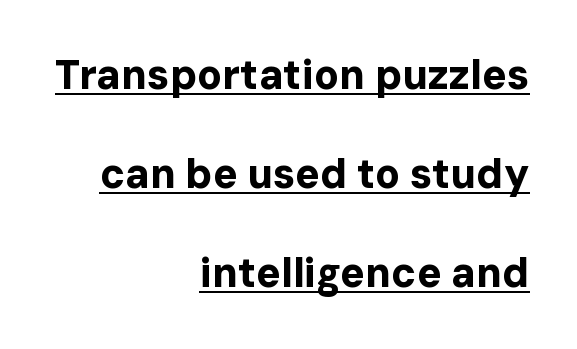
{"serif": "no", "italic": "no", "bold": "yes", "weight": "bold", "width": "normal", "stroke_contrast": "low", "x_height": "medium", "monospaced": "no", "underline": "yes", "align": "right", "line_spacing": "loose", "line_spacing_ratio": 2.42, "letter_spacing": "normal", "letter_spacing_em": 0.0, "glyph_px": 41}
